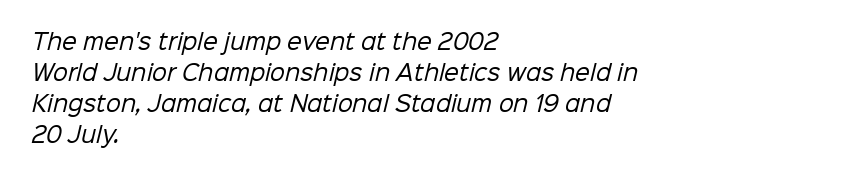
The face used here is rendered with its standard letterfit. The typesetter chose a ragged-right arrangement here. Quick note: interline space is typical. Letters rest on an invisible, unmarked baseline. The face looks like a standard text weight, possibly lighter.
